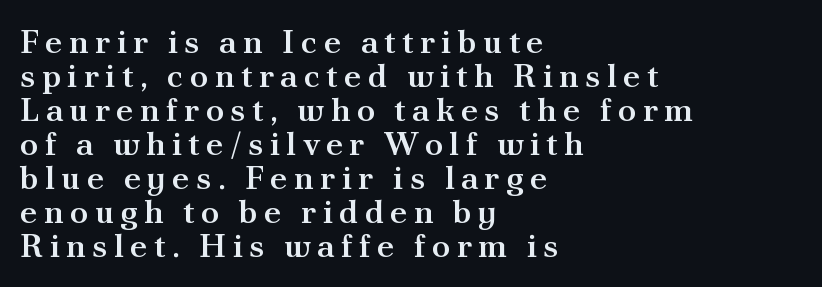
You could not count columns in this text — the font is proportionally spaced. You can tell it's not italic because the verticals are truly vertical. A student would call this left alignment; a typographer would say flush left, rag right. Interline gaps are noticeably narrow in this sample. A bit beefed up — I'd call it semibold rather than bold.
